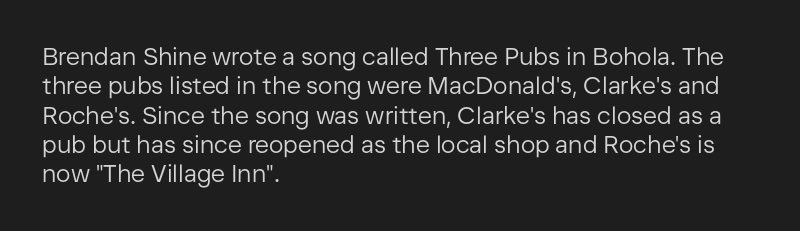
Notice how the stems are strictly vertical — no italics here. Standard letterfit; no display-style spreading of the glyphs. The space beneath each line is pristine and unruled. Counters stay open thanks to moderate or lighter strokes. A classic flush-left, rag-right setting is used for this passage.
